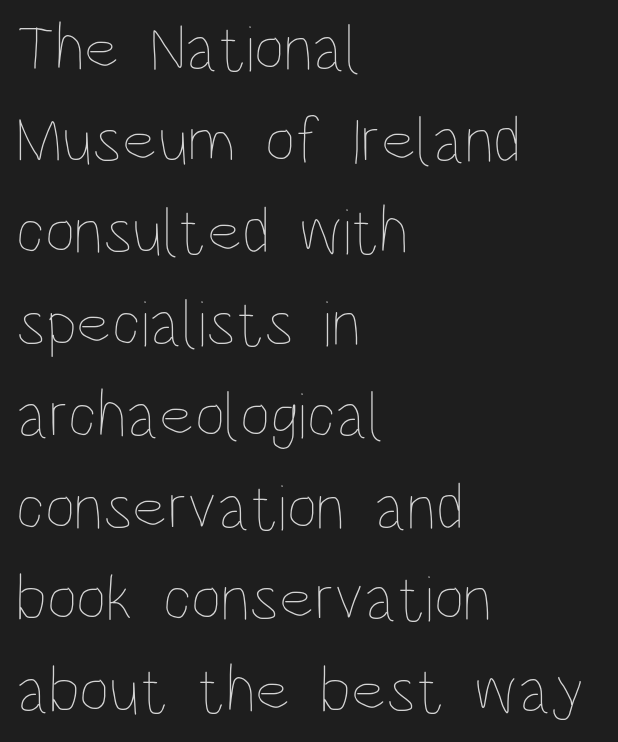
{"italic": "no", "bold": "no", "weight": "thin", "width": "condensed", "stroke_contrast": "low", "x_height": "large", "monospaced": "no", "underline": "no", "align": "left", "line_spacing": "normal", "line_spacing_ratio": 1.39, "letter_spacing": "normal", "letter_spacing_em": 0.0, "glyph_px": 66}
